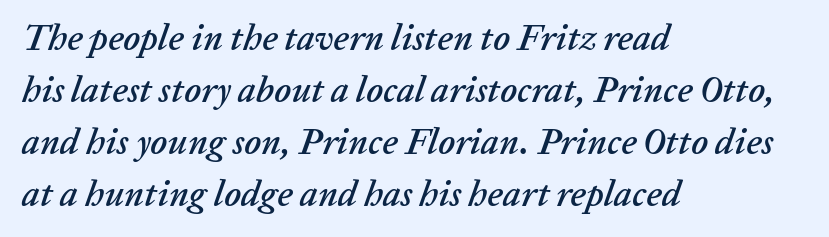
{"italic": "yes", "lean": "right", "slant_degrees": 20, "width": "normal", "stroke_contrast": "low", "x_height": "medium", "monospaced": "no", "underline": "no", "align": "left", "line_spacing": "normal", "line_spacing_ratio": 1.44, "letter_spacing": "normal", "letter_spacing_em": 0.0, "glyph_px": 36}
